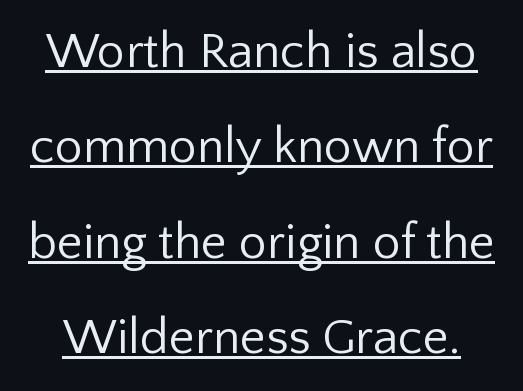
Is the letter spacing exaggerated? No — it looks like the ordinary default. Do the characters align in a grid? No, the font is proportional. Rows of type keep a wide berth in the vertical direction. Descenders here cross a horizontal rule under the line.
